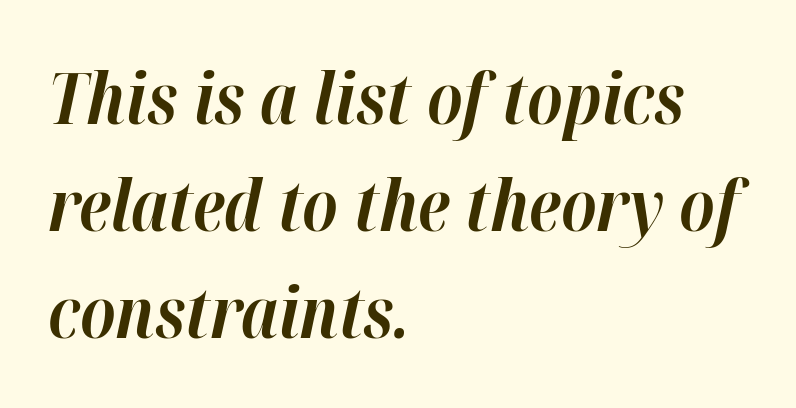
The image shows 71 px bold type, italic (leaning right); set left-aligned, normal line spacing (1.51x), normal letter spacing, not underlined; high stroke contrast and a medium x-height.
